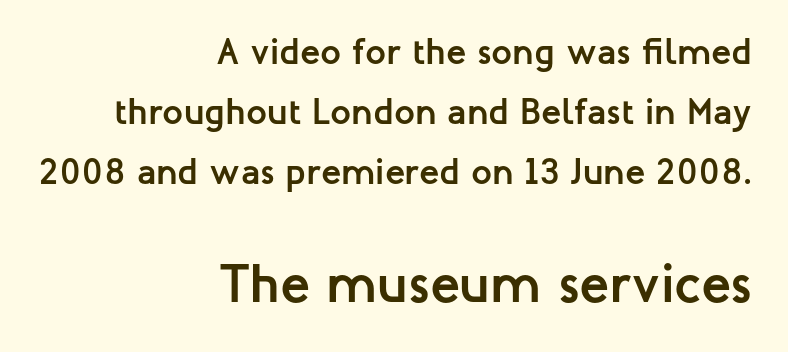
This rendering uses right alignment, leaving the left contour irregular. A bare baseline throughout the passage. What kind of face is this? One without serifs — a sans. Students, observe: this is what conventionally led text looks like. This is the regular roman posture of the typeface. Which chunk is bigger? The second one — the bottom block dwarfs the top.
